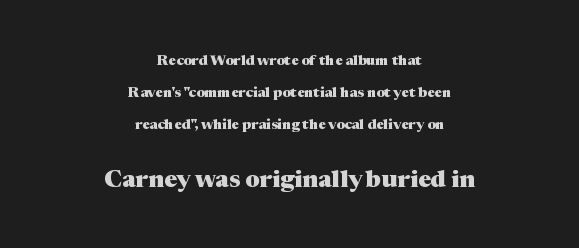
Q: Is the text bold? A: Yes.
Q: Is the text italic (slanted)? A: No, it is upright.
Q: Is the text underlined? A: No.
Q: How is the paragraph aligned? A: Centered.
Q: Is the spacing between letters normal or unusually wide? A: Normal.
Q: Is the spacing between lines tight, normal or loose? A: Loose.
Q: Which block of text is set in a larger size, the first (top) or the second (bottom)? A: The second (bottom) one.
